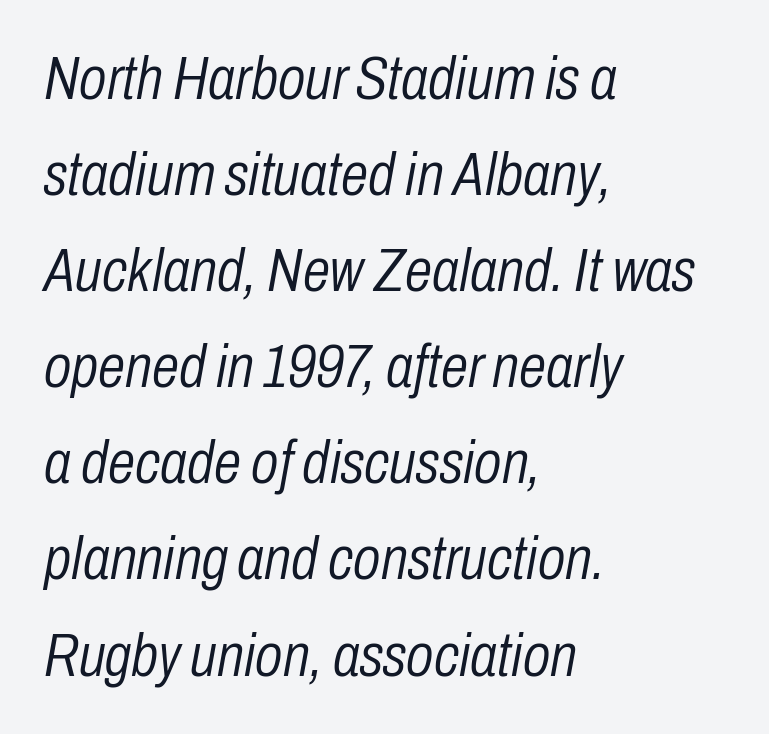
The image shows 62 px light, condensed type, italic (leaning right); set left-aligned, normal line spacing (1.55x), normal letter spacing, not underlined; low stroke contrast and a medium x-height.
